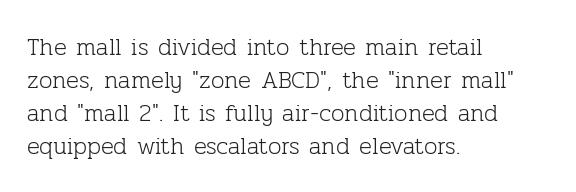
These lines stack with their left ends in a neat column. Letters rest on an invisible, unmarked baseline. The lines sit at an ordinary, default distance from one another. The type sits square on the baseline with zero lean. No letter is thick-stroked: the sample isn't bold. Default kerning and tracking; the words read as compact shapes.
